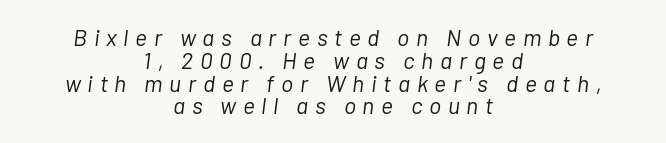
Vertical spacing — tight. If you folded the block vertically in half, each line would mirror itself in length. The typography opts for an oblique posture over an upright one. The tracking reads as deliberately expanded to a designer's eye.
